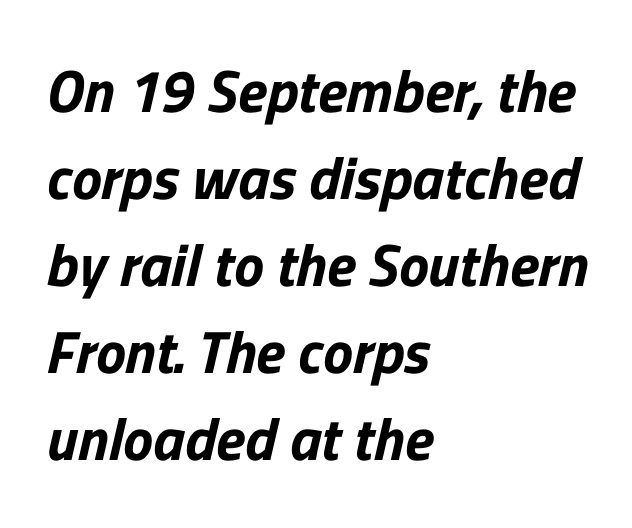
In terms of letterform style, serifs are entirely absent. The letters sit at their default tracking, neither squeezed nor spread. Quick note: interline space is typical. Alignment: flush left.
